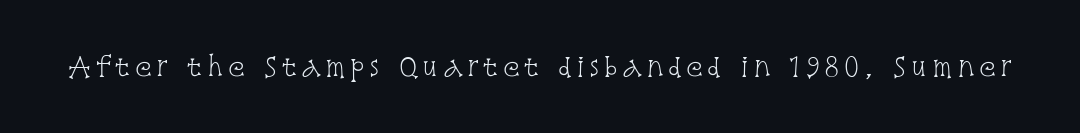
{"italic": "no", "bold": "no", "underline": "no", "glyph_px": 25}
